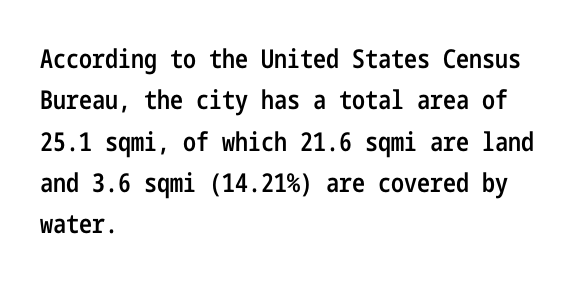
The lines are quadded left. Descenders hang freely into open space. Semibold letterforms, between regular and bold. Observe the ordinary spacing: letters are neighbours, not strangers.
